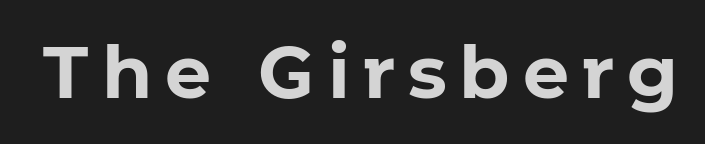
Q: Is the text bold? A: Yes.
Q: Is the text italic (slanted)? A: No, it is upright.
Q: Is the typeface a serif or a sans-serif typeface? A: Sans-serif.
Q: Is the text underlined? A: No.
Q: Width (condensed, normal, or wide)? A: Normal.
Q: Stroke contrast? A: Low.
Q: x-height? A: Medium.
Q: Monospaced? A: No.
